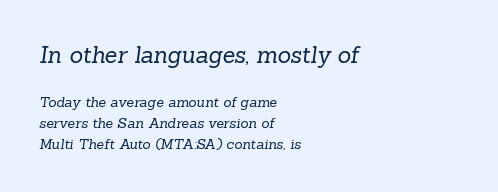
Q: Is the text bold? A: No.
Q: Is the text underlined? A: No.
Q: How is the paragraph aligned? A: Left-aligned.
Q: Is the spacing between letters normal or unusually wide? A: Normal.
Q: Is the spacing between lines tight, normal or loose? A: Normal.
Q: Which block of text is set in a larger size, the first (top) or the second (bottom)? A: The first (top) one.
